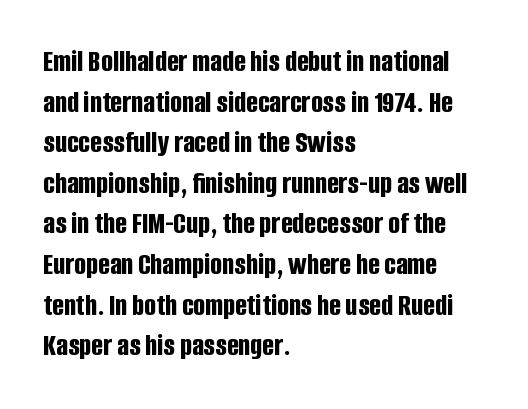
Q: Is the text bold? A: Yes.
Q: Is the text italic (slanted)? A: No, it is upright.
Q: Is the typeface a serif or a sans-serif typeface? A: Sans-serif.
Q: Is the text underlined? A: No.
Q: How is the paragraph aligned? A: Left-aligned.
Q: Is the spacing between letters normal or unusually wide? A: Normal.
Q: Is the spacing between lines tight, normal or loose? A: Normal.
Q: Width (condensed, normal, or wide)? A: Condensed.
Q: Stroke contrast? A: Low.
Q: x-height? A: Large.
Q: Monospaced? A: No.
